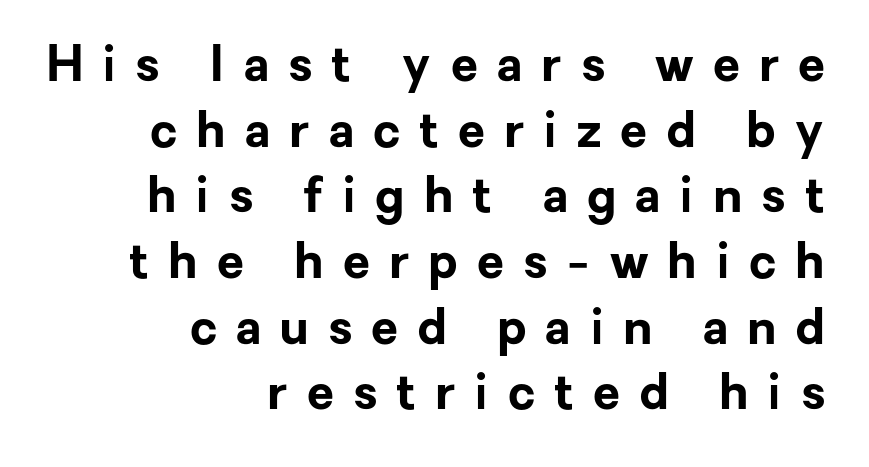
{"serif": "no", "italic": "no", "bold": "yes", "weight": "bold", "width": "normal", "stroke_contrast": "low", "x_height": "medium", "monospaced": "no", "underline": "no", "align": "right", "line_spacing": "normal", "line_spacing_ratio": 1.34, "letter_spacing": "wide", "letter_spacing_em": 0.39, "glyph_px": 49}
